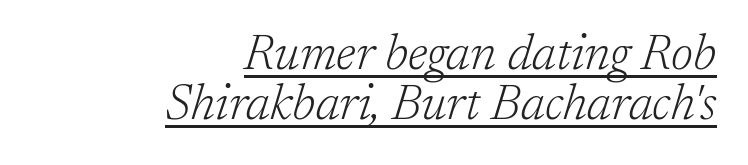
Q: Is the text bold? A: No.
Q: Is the text italic (slanted)? A: Yes, it leans right by about 17 degrees.
Q: Is the typeface a serif or a sans-serif typeface? A: Serif.
Q: Is the text underlined? A: Yes.
Q: How is the paragraph aligned? A: Right-aligned.
Q: Is the spacing between letters normal or unusually wide? A: Normal.
Q: Is the spacing between lines tight, normal or loose? A: Tight.
Q: Width (condensed, normal, or wide)? A: Normal.
Q: Stroke contrast? A: Low.
Q: x-height? A: Medium.
Q: Monospaced? A: No.
